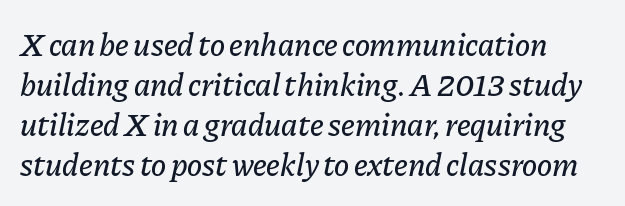
Regarding leading, the lines here are spaced in the standard way. Between one letter and the next there's only the usual sliver of space. Underline: absent. The face used here has a pronounced slope to its letters. Varying glyph widths throughout — classic text-font behaviour.
